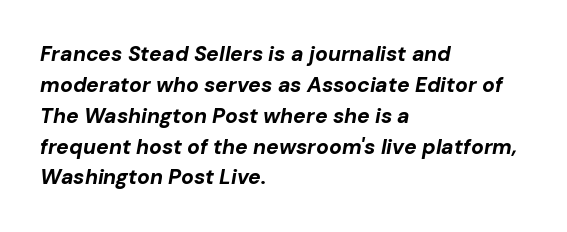
The image shows 21 px bold type, italic (leaning right); set left-aligned, normal line spacing (1.47x), normal letter spacing, not underlined.
